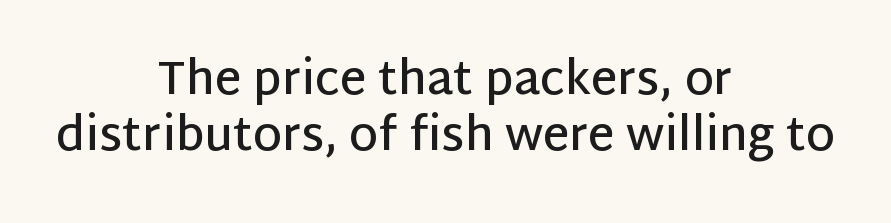
{"serif": "no", "italic": "no", "bold": "semi", "weight": "semibold", "width": "normal", "stroke_contrast": "low", "x_height": "large", "monospaced": "no", "underline": "no", "align": "center", "line_spacing_ratio": 1.22, "letter_spacing": "normal", "letter_spacing_em": 0.0, "glyph_px": 46}
